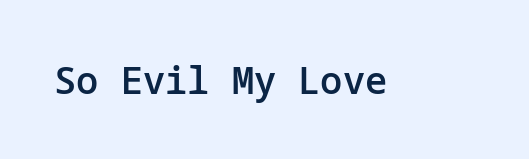
{"serif": "no", "italic": "no", "bold": "semi", "weight": "semibold", "width": "normal", "stroke_contrast": "low", "x_height": "medium", "underline": "no", "letter_spacing": "normal", "letter_spacing_em": 0.0, "glyph_px": 37}
